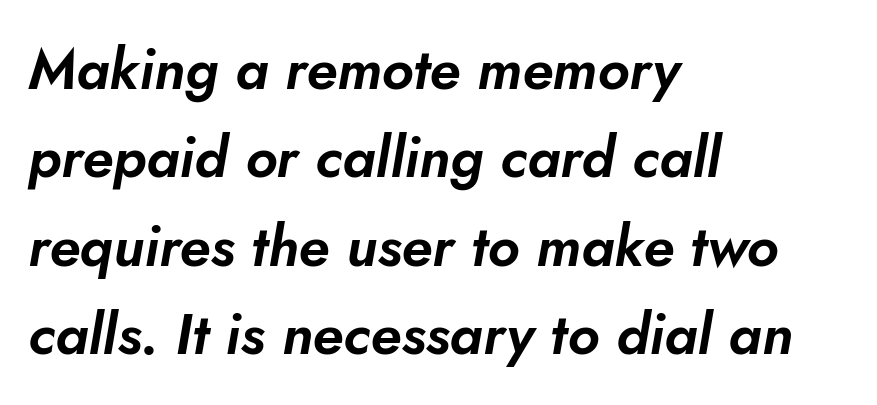
Q: Is the text italic (slanted)? A: Yes, it leans right by about 10 degrees.
Q: Is the text underlined? A: No.
Q: How is the paragraph aligned? A: Left-aligned.
Q: Is the spacing between letters normal or unusually wide? A: Normal.
Q: Is the spacing between lines tight, normal or loose? A: Normal.
Q: Width (condensed, normal, or wide)? A: Normal.
Q: Stroke contrast? A: Low.
Q: x-height? A: Small.
Q: Monospaced? A: No.
